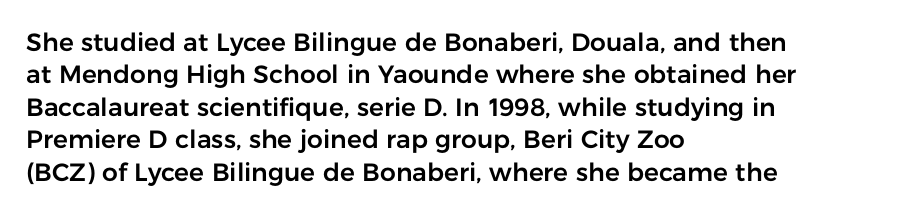
The image shows 25 px text type, upright; set left-aligned, normal line spacing (1.3x), normal letter spacing, not underlined.
